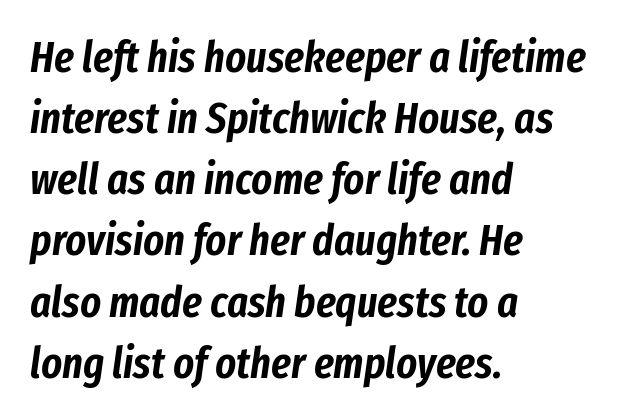
These lines are rendered in a variable-pitch font. These lines keep a tight, regular rhythm from letter to letter. Line starts are locked; line ends wander. An italicized treatment has been applied to the whole sample. Evenly set lines give the paragraph a standard silhouette. Clear beneath every line of the passage.
